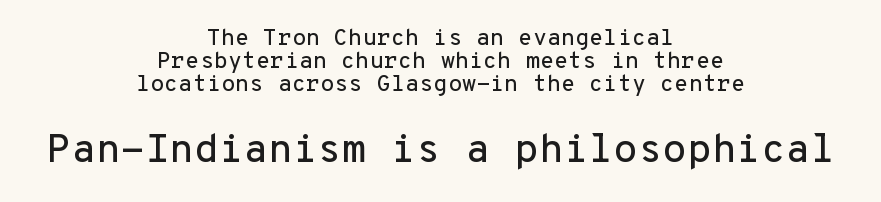
Typeset on center — no edge is straight. Is the letter spacing exaggerated? No — it looks like the ordinary default. The lettering stays uniformly vertical, giving the passage a roman look. The lower block of text is set noticeably larger than the block above it. The area under the type is left untouched. The characters display no serif detailing; their extremities are plain.
